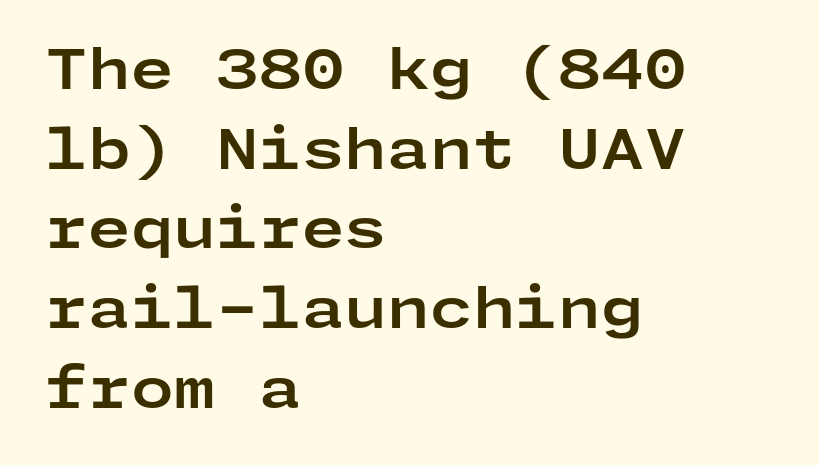
The image shows 55 px bold, wide sans-serif type, upright; set left-aligned, normal line spacing (1.45x), normal letter spacing, not underlined; low stroke contrast and a medium x-height.
